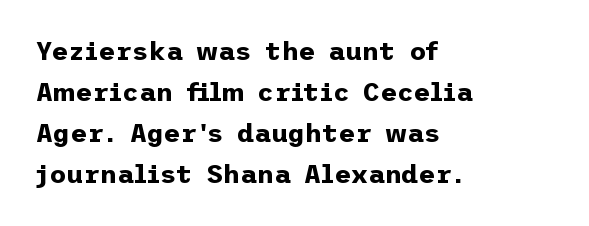
{"italic": "no", "bold": "yes", "underline": "no", "align": "left", "line_spacing": "normal", "line_spacing_ratio": 1.58, "letter_spacing": "normal", "letter_spacing_em": 0.0, "glyph_px": 26}
